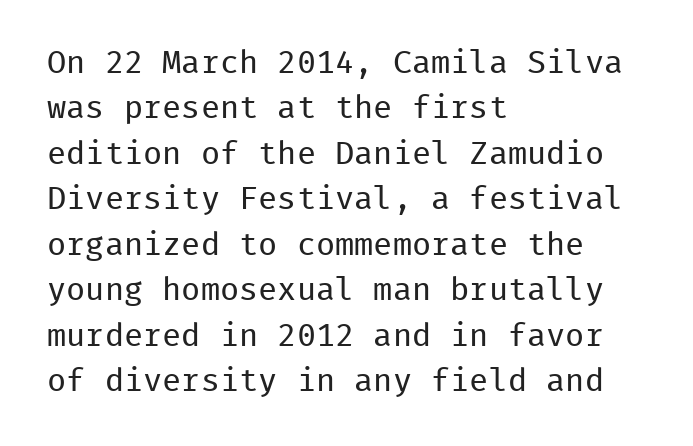
{"serif": "no", "italic": "no", "bold": "no", "weight": "regular", "width": "normal", "stroke_contrast": "low", "x_height": "medium", "monospaced": "yes", "underline": "no", "align": "left", "line_spacing": "normal", "line_spacing_ratio": 1.42, "letter_spacing": "normal", "letter_spacing_em": 0.0, "glyph_px": 32}
